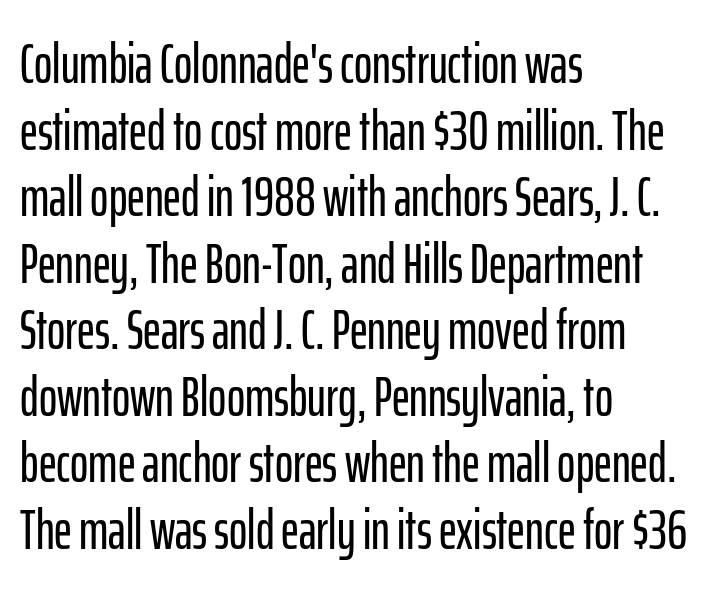
The image shows 55 px condensed sans-serif type, upright; set left-aligned, line spacing 1.21x, normal letter spacing, not underlined; low stroke contrast and a medium x-height.
